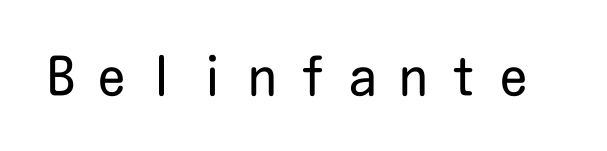
{"serif": "no", "italic": "no", "bold": "no", "weight": "regular", "width": "condensed", "stroke_contrast": "low", "x_height": "medium", "underline": "no", "letter_spacing": "wide", "letter_spacing_em": 0.43, "glyph_px": 54}
